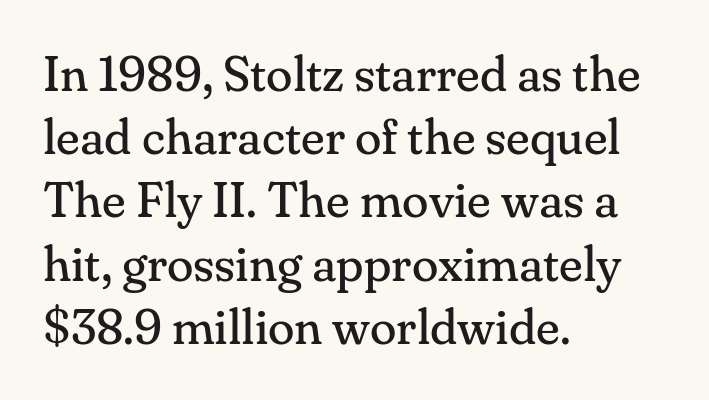
Q: Is the text bold? A: No.
Q: Is the text italic (slanted)? A: No, it is upright.
Q: Is the typeface a serif or a sans-serif typeface? A: Serif.
Q: Is the text underlined? A: No.
Q: How is the paragraph aligned? A: Left-aligned.
Q: Is the spacing between letters normal or unusually wide? A: Normal.
Q: Is the spacing between lines tight, normal or loose? A: Normal.
Q: Width (condensed, normal, or wide)? A: Normal.
Q: Stroke contrast? A: Medium.
Q: x-height? A: Small.
Q: Monospaced? A: No.
